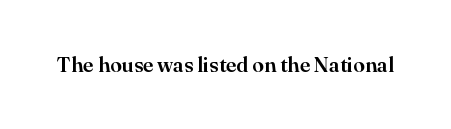
{"italic": "no", "underline": "no", "letter_spacing": "normal", "letter_spacing_em": 0.0, "glyph_px": 21}
